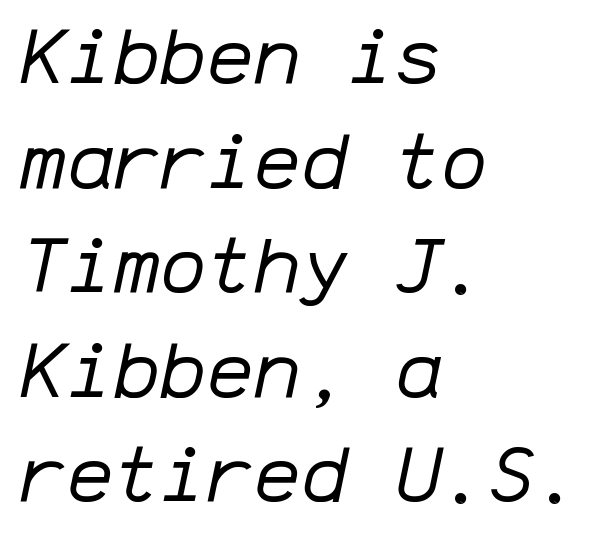
{"italic": "yes", "lean": "right", "slant_degrees": 12, "bold": "no", "weight": "regular", "width": "normal", "stroke_contrast": "low", "x_height": "medium", "monospaced": "yes", "underline": "no", "align": "left", "line_spacing": "normal", "line_spacing_ratio": 1.34, "letter_spacing": "normal", "letter_spacing_em": 0.0, "glyph_px": 78}
